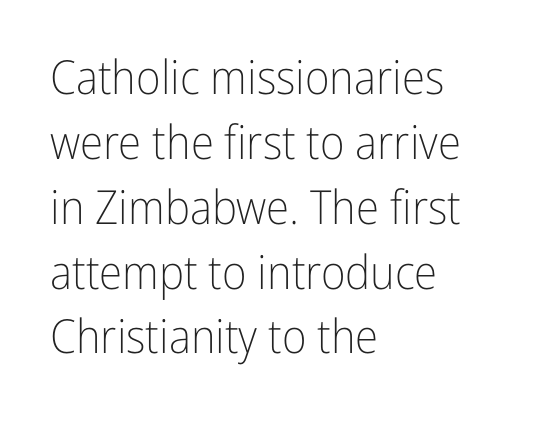
{"serif": "no", "italic": "no", "bold": "no", "weight": "light", "width": "condensed", "stroke_contrast": "low", "x_height": "medium", "monospaced": "no", "underline": "no", "align": "left", "line_spacing": "normal", "line_spacing_ratio": 1.38, "letter_spacing": "normal", "letter_spacing_em": 0.0, "glyph_px": 47}
